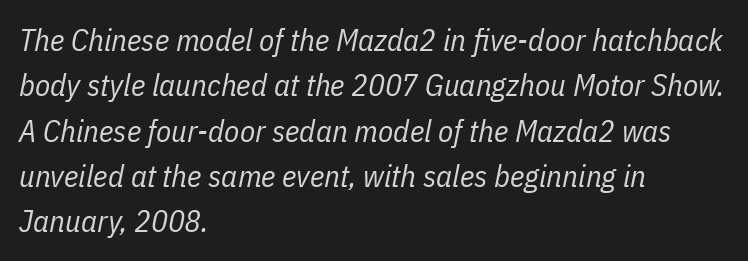
{"italic": "yes", "lean": "right", "slant_degrees": 11, "bold": "no", "weight": "regular", "width": "condensed", "stroke_contrast": "low", "x_height": "medium", "monospaced": "no", "underline": "no", "align": "left", "line_spacing": "normal", "line_spacing_ratio": 1.46, "letter_spacing": "normal", "letter_spacing_em": 0.0, "glyph_px": 31}
